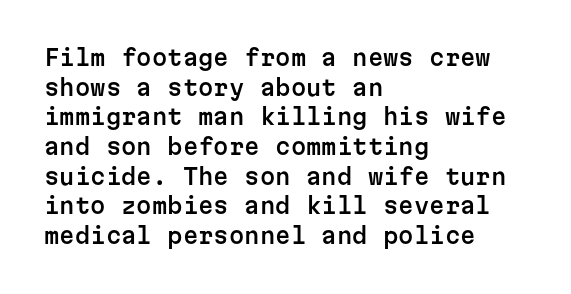
{"italic": "no", "underline": "no", "align": "left", "line_spacing": "normal", "line_spacing_ratio": 1.35, "letter_spacing": "normal", "letter_spacing_em": 0.0, "glyph_px": 22}
